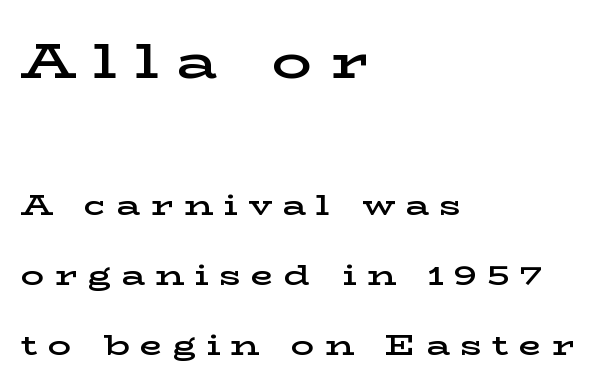
Q: Is the text bold? A: Semi-bold.
Q: Is the text italic (slanted)? A: No, it is upright.
Q: Is the typeface a serif or a sans-serif typeface? A: Serif.
Q: Is the text underlined? A: No.
Q: How is the paragraph aligned? A: Left-aligned.
Q: Is the spacing between letters normal or unusually wide? A: Unusually wide.
Q: Is the spacing between lines tight, normal or loose? A: Loose.
Q: Which block of text is set in a larger size, the first (top) or the second (bottom)? A: The first (top) one.
Q: Width (condensed, normal, or wide)? A: Wide.
Q: Stroke contrast? A: Low.
Q: x-height? A: Medium.
Q: Monospaced? A: No.
